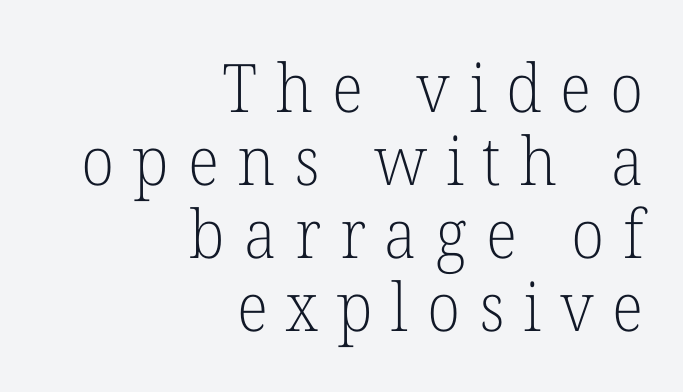
Varying glyph widths throughout — classic text-font behaviour. The vertical gap from one line to the next is small. Characters follow at a spacing far wider than the type designer built in. Clear beneath every line of the passage.
